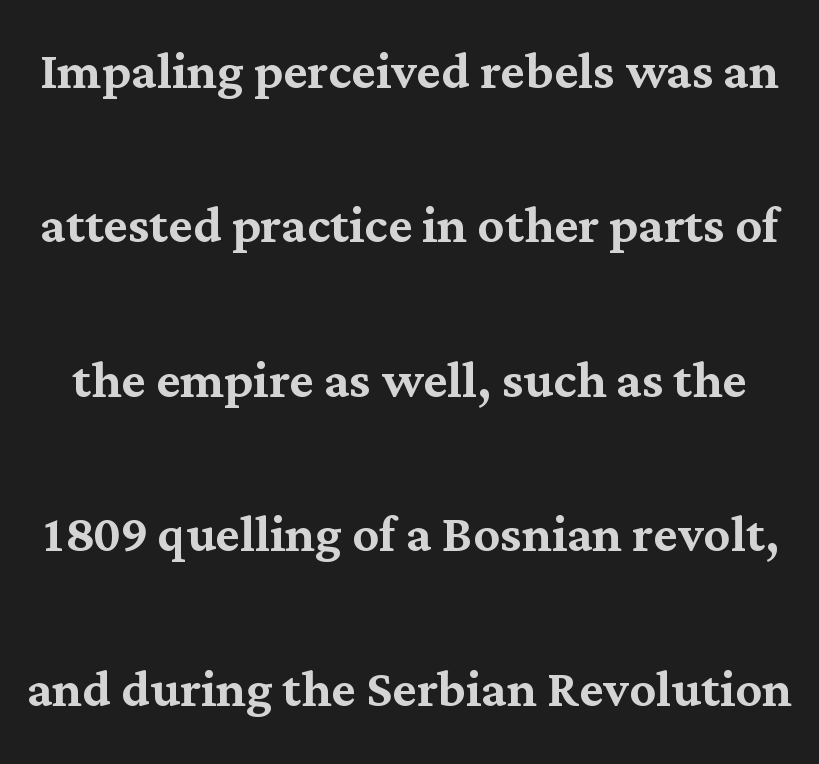
The letters advance in unequal steps, a hallmark of proportional type. These lines keep a tight, regular rhythm from letter to letter. Is this a sans? No — the strokes have serifs. A bare baseline throughout the passage. Does the lettering tilt? It doesn't — this is upright. In terms of leading, this rendering errs on the spacious side.
